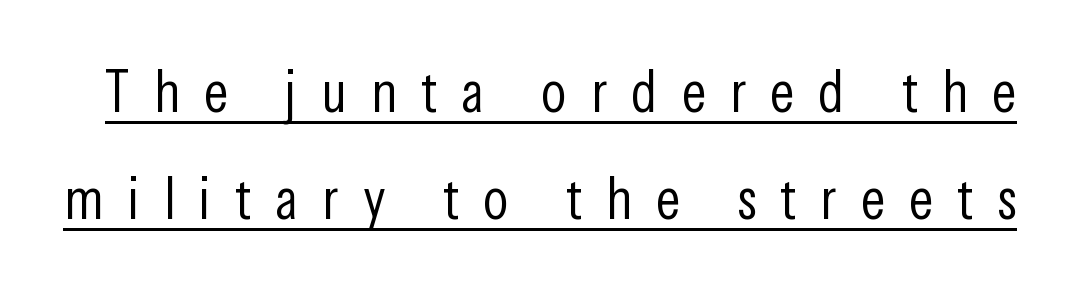
Q: Is the text bold? A: No.
Q: Is the text italic (slanted)? A: No, it is upright.
Q: Is the typeface a serif or a sans-serif typeface? A: Sans-serif.
Q: Is the text underlined? A: Yes.
Q: Is the spacing between letters normal or unusually wide? A: Unusually wide.
Q: Width (condensed, normal, or wide)? A: Condensed.
Q: Stroke contrast? A: Low.
Q: x-height? A: Medium.
Q: Monospaced? A: No.
